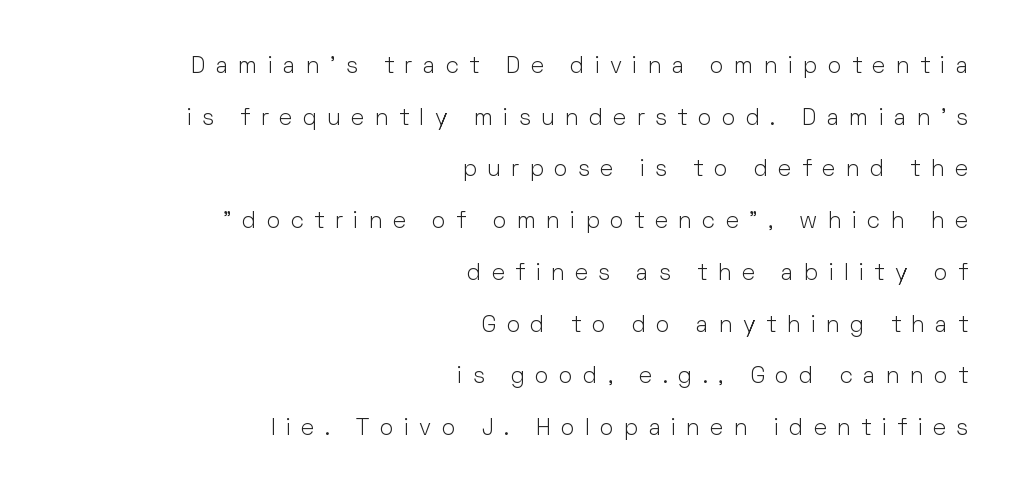
Q: Is the text bold? A: No.
Q: Is the text italic (slanted)? A: No, it is upright.
Q: Is the text underlined? A: No.
Q: How is the paragraph aligned? A: Right-aligned.
Q: Is the spacing between letters normal or unusually wide? A: Unusually wide.
Q: Is the spacing between lines tight, normal or loose? A: Loose.
